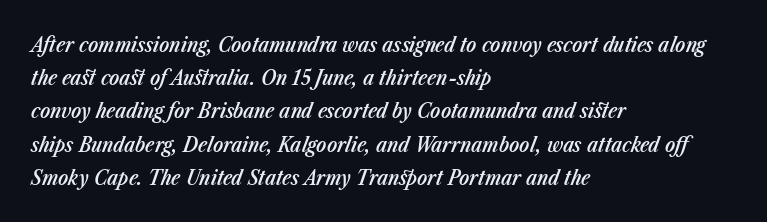
Q: Is the text bold? A: Semi-bold.
Q: Is the text italic (slanted)? A: Yes, it leans right by about 23 degrees.
Q: Is the text underlined? A: No.
Q: How is the paragraph aligned? A: Left-aligned.
Q: Is the spacing between letters normal or unusually wide? A: Normal.
Q: Is the spacing between lines tight, normal or loose? A: Normal.
